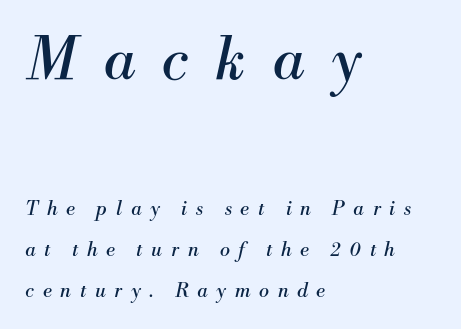
The image shows 58 px regular-weight serif type, italic (leaning right); set left-aligned, loose line spacing (2.16x), unusually wide letter spacing (+0.46 em), not underlined; the first (top) block is 3.05x larger; medium stroke contrast and a small x-height.
